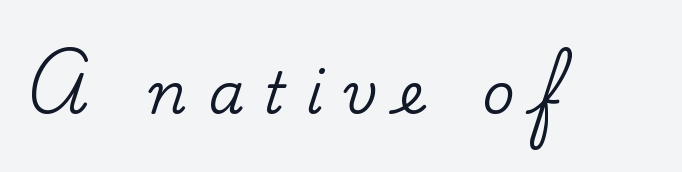
Q: Is the text italic (slanted)? A: Yes.
Q: Is the typeface a serif or a sans-serif typeface? A: Serif.
Q: Is the text underlined? A: No.
Q: Is the spacing between letters normal or unusually wide? A: Unusually wide.
Q: Width (condensed, normal, or wide)? A: Normal.
Q: Stroke contrast? A: Low.
Q: x-height? A: Small.
Q: Monospaced? A: No.
